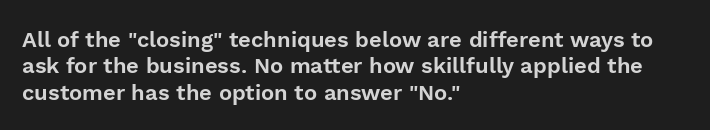
Q: Is the text italic (slanted)? A: No, it is upright.
Q: Is the text underlined? A: No.
Q: How is the paragraph aligned? A: Left-aligned.
Q: Is the spacing between letters normal or unusually wide? A: Normal.
